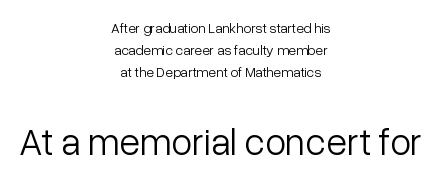
{"serif": "no", "italic": "no", "bold": "no", "weight": "light", "width": "normal", "stroke_contrast": "low", "x_height": "medium", "monospaced": "no", "underline": "no", "align": "center", "line_spacing": "normal", "line_spacing_ratio": 1.56, "letter_spacing": "normal", "letter_spacing_em": 0.0, "larger_block": "second", "size_ratio": 2.71, "glyph_px": 38}
